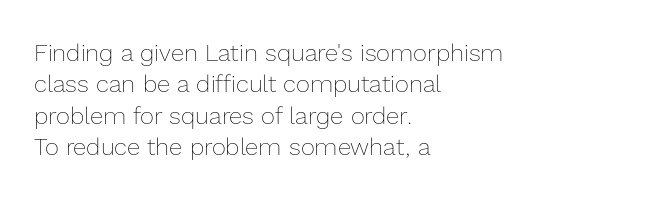
What stands out about the letter spacing? Nothing — it is the standard amount. Unmarked baselines from the first word to the last. The rendering anchors every line to the left-hand side. Regarding leading, the lines here are spaced in the standard way. Compared with a typical body face, this is equally light or lighter still. In terms of posture, this sample is upright.
